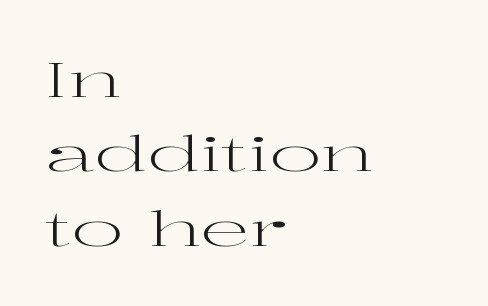
Nothing heavy about these letters — not bold at all. Think of a printed novel: that variable character pitch is what you see here. Quick note: interline space is typical. Unlike italic type, these characters show no tilt at all.
